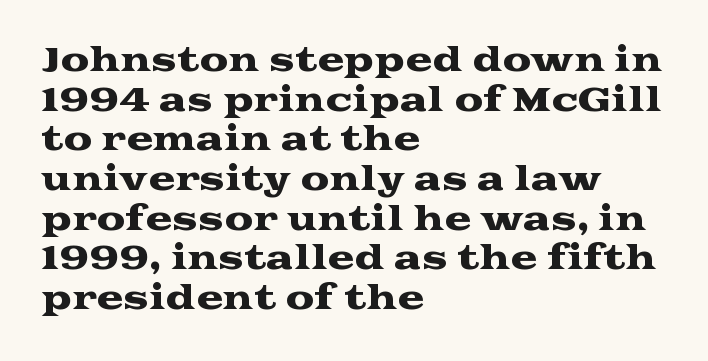
The image shows 32 px wide serif type, upright; set left-aligned, line spacing 1.24x, normal letter spacing, not underlined; medium stroke contrast and a medium x-height.
